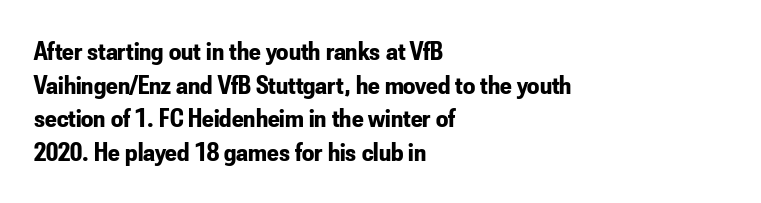
Q: Is the text bold? A: Yes.
Q: Is the text italic (slanted)? A: No, it is upright.
Q: Is the text underlined? A: No.
Q: How is the paragraph aligned? A: Left-aligned.
Q: Is the spacing between letters normal or unusually wide? A: Normal.
Q: Is the spacing between lines tight, normal or loose? A: Normal.
